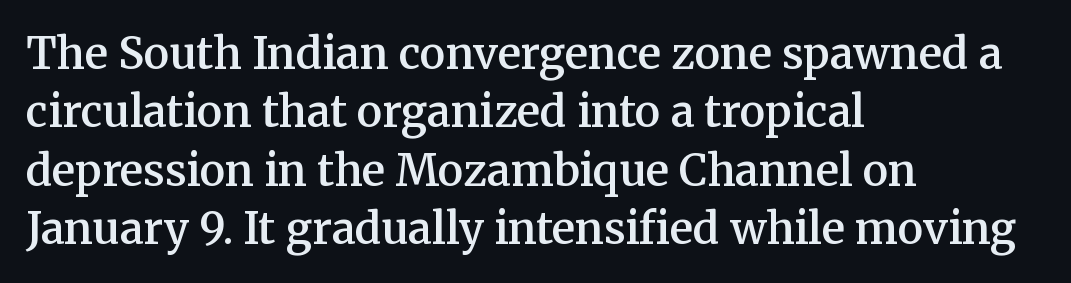
{"serif": "yes", "italic": "no", "bold": "semi", "weight": "semibold", "width": "normal", "stroke_contrast": "medium", "x_height": "medium", "monospaced": "no", "underline": "no", "align": "left", "line_spacing": "normal", "line_spacing_ratio": 1.36, "letter_spacing": "normal", "letter_spacing_em": 0.0, "glyph_px": 43}
